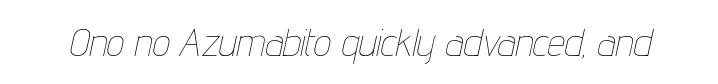
The image shows 39 px thin, condensed type, italic (leaning right); set normal letter spacing, not underlined; low stroke contrast and a medium x-height.
